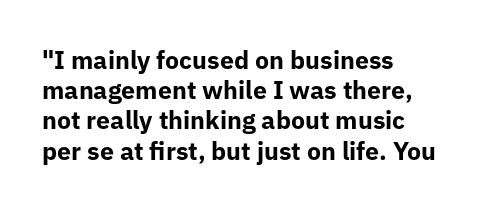
Q: Is the text bold? A: Yes.
Q: Is the text italic (slanted)? A: No, it is upright.
Q: Is the text underlined? A: No.
Q: How is the paragraph aligned? A: Left-aligned.
Q: Is the spacing between letters normal or unusually wide? A: Normal.
